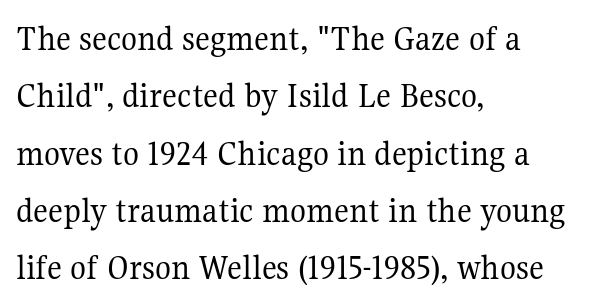
Q: Is the text bold? A: No.
Q: Is the text italic (slanted)? A: No, it is upright.
Q: Is the typeface a serif or a sans-serif typeface? A: Serif.
Q: Is the text underlined? A: No.
Q: How is the paragraph aligned? A: Left-aligned.
Q: Is the spacing between letters normal or unusually wide? A: Normal.
Q: Is the spacing between lines tight, normal or loose? A: Normal.
Q: Width (condensed, normal, or wide)? A: Normal.
Q: Stroke contrast? A: Medium.
Q: x-height? A: Medium.
Q: Monospaced? A: No.
